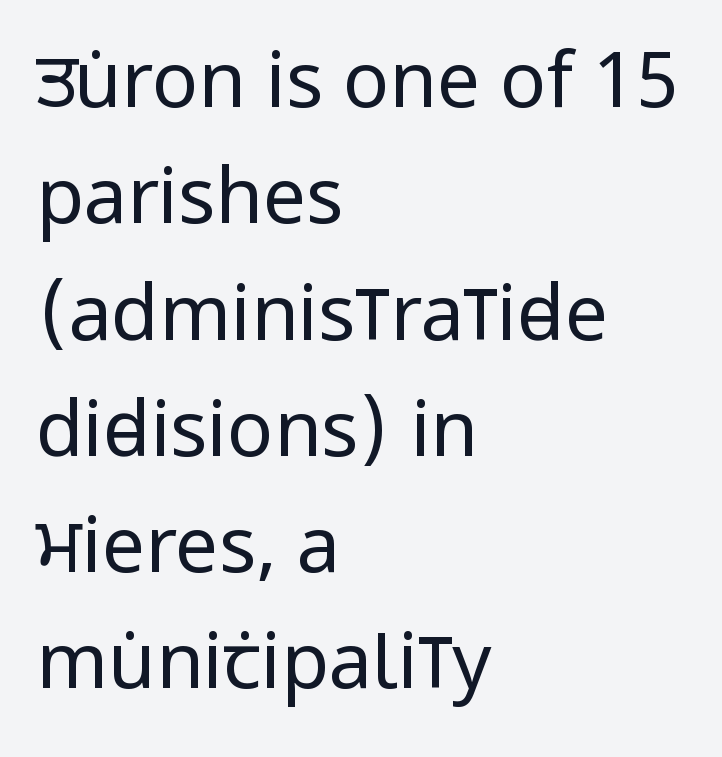
{"serif": "no", "italic": "no", "bold": "no", "weight": "regular", "width": "condensed", "stroke_contrast": "low", "x_height": "large", "monospaced": "no", "underline": "no", "align": "left", "line_spacing": "normal", "line_spacing_ratio": 1.51, "letter_spacing": "normal", "letter_spacing_em": 0.0, "glyph_px": 77}
